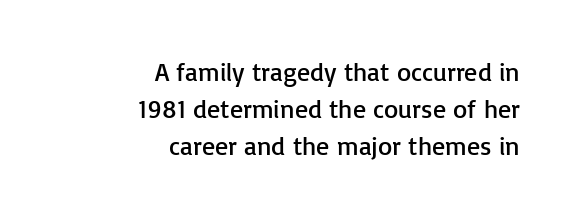
The image shows 26 px text type, upright; set right-aligned, normal line spacing (1.42x), normal letter spacing, not underlined.
